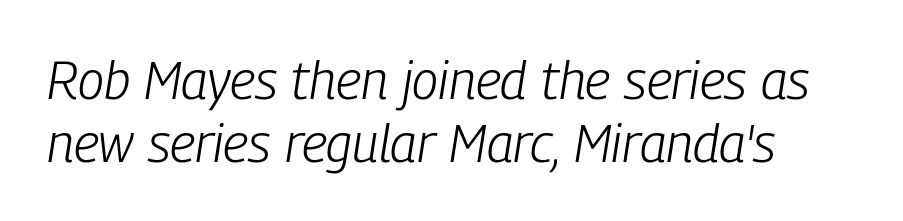
Q: Is the text bold? A: No.
Q: Is the text italic (slanted)? A: Yes, it leans right by about 9 degrees.
Q: Is the text underlined? A: No.
Q: Is the spacing between letters normal or unusually wide? A: Normal.
Q: Width (condensed, normal, or wide)? A: Condensed.
Q: Stroke contrast? A: Low.
Q: x-height? A: Medium.
Q: Monospaced? A: No.
